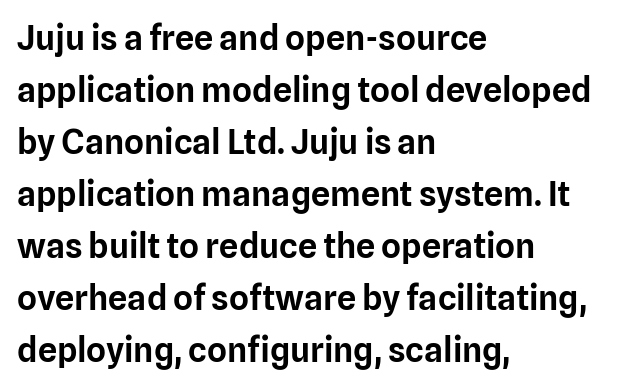
Q: Is the text italic (slanted)? A: No, it is upright.
Q: Is the typeface a serif or a sans-serif typeface? A: Sans-serif.
Q: Is the text underlined? A: No.
Q: How is the paragraph aligned? A: Left-aligned.
Q: Is the spacing between letters normal or unusually wide? A: Normal.
Q: Is the spacing between lines tight, normal or loose? A: Normal.
Q: Width (condensed, normal, or wide)? A: Normal.
Q: Stroke contrast? A: Low.
Q: x-height? A: Medium.
Q: Monospaced? A: No.
